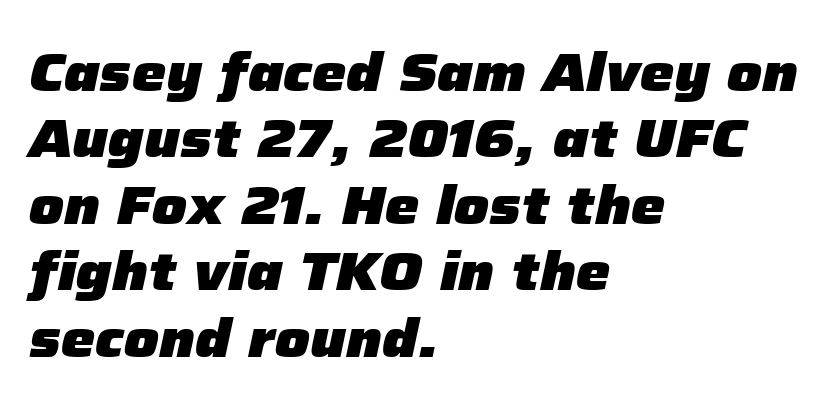
{"italic": "yes", "lean": "right", "slant_degrees": 12, "bold": "yes", "weight": "heavy", "width": "normal", "stroke_contrast": "low", "x_height": "medium", "monospaced": "no", "underline": "no", "align": "left", "line_spacing_ratio": 1.23, "letter_spacing": "normal", "letter_spacing_em": 0.0, "glyph_px": 54}
